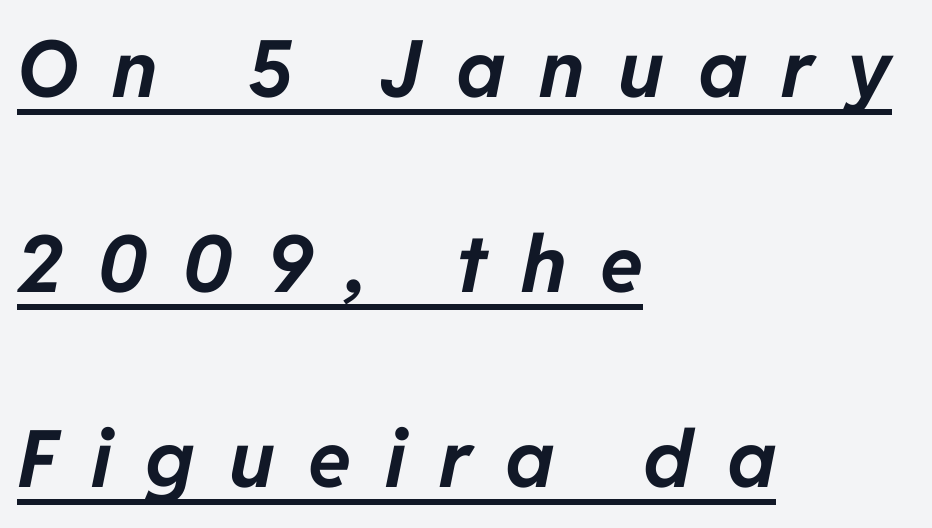
The image shows 79 px bold type, italic (leaning right); set left-aligned, loose line spacing (2.47x), unusually wide letter spacing (+0.43 em), underlined; low stroke contrast and a medium x-height.
